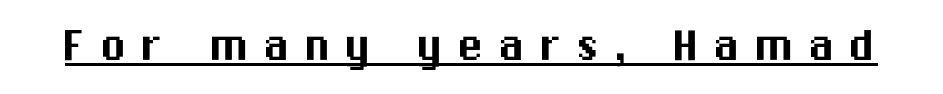
Q: Is the text italic (slanted)? A: No, it is upright.
Q: Is the typeface a serif or a sans-serif typeface? A: Sans-serif.
Q: Is the text underlined? A: Yes.
Q: Is the spacing between letters normal or unusually wide? A: Unusually wide.
Q: Width (condensed, normal, or wide)? A: Normal.
Q: Stroke contrast? A: Medium.
Q: x-height? A: Medium.
Q: Monospaced? A: No.
